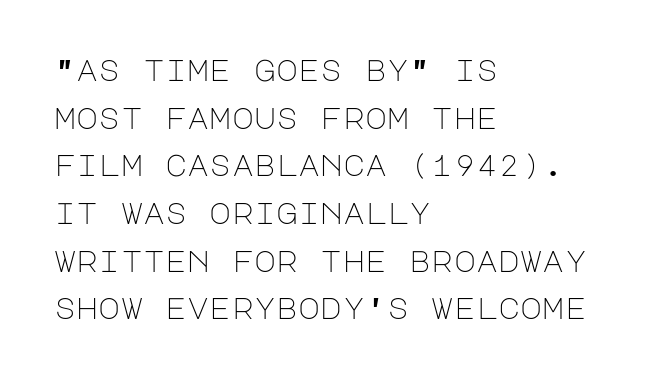
The image shows 30 px light sans-serif type, upright; set left-aligned, normal line spacing (1.59x), normal letter spacing, not underlined; low stroke contrast and a large x-height.
